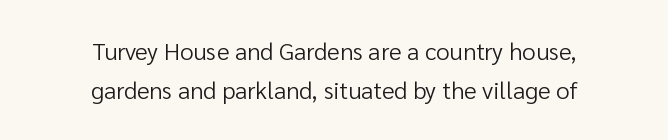
Q: Is the text bold? A: No.
Q: Is the text italic (slanted)? A: No, it is upright.
Q: Is the text underlined? A: No.
Q: How is the paragraph aligned? A: Centered.
Q: Is the spacing between letters normal or unusually wide? A: Normal.
Q: Is the spacing between lines tight, normal or loose? A: Normal.
